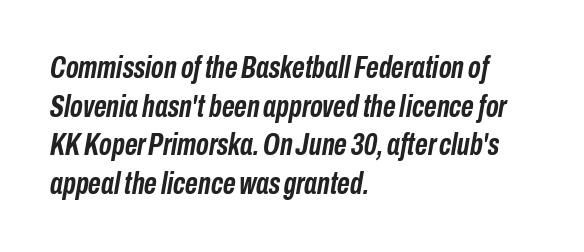
{"italic": "yes", "lean": "right", "slant_degrees": 10, "bold": "yes", "weight": "semibold", "width": "condensed", "stroke_contrast": "low", "x_height": "medium", "monospaced": "no", "underline": "no", "align": "left", "line_spacing": "normal", "line_spacing_ratio": 1.25, "letter_spacing": "normal", "letter_spacing_em": 0.0, "glyph_px": 31}
